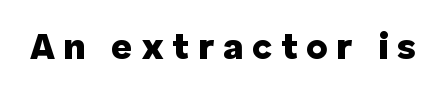
{"serif": "no", "italic": "no", "bold": "yes", "weight": "heavy", "width": "normal", "stroke_contrast": "low", "x_height": "medium", "monospaced": "no", "underline": "no", "letter_spacing": "wide", "letter_spacing_em": 0.22, "glyph_px": 37}
